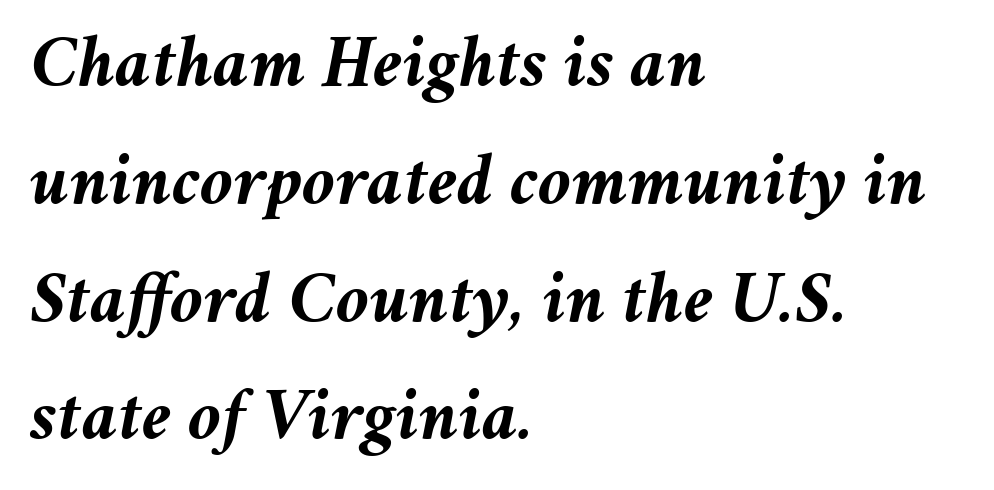
Is this a fixed-width face? No — the glyphs have proportional, varying widths. Each glyph is drawn with heavy, bold strokes. Left-aligned paragraph, ragged on the right. The line-height multiplier appears to be the usual default. This rendering leaves character spacing at its baseline value.
